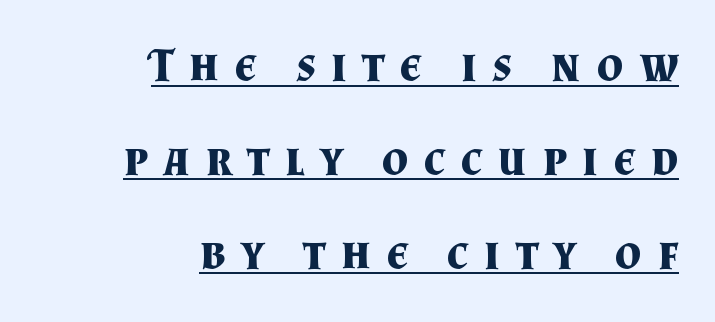
The image shows 46 px bold serif type, upright; set right-aligned, loose line spacing (2.04x), unusually wide letter spacing (+0.34 em), underlined; medium stroke contrast and a small x-height.
